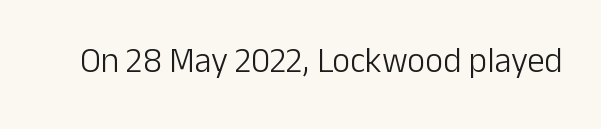
Q: Is the text bold? A: No.
Q: Is the text italic (slanted)? A: No, it is upright.
Q: Is the typeface a serif or a sans-serif typeface? A: Sans-serif.
Q: Is the text underlined? A: No.
Q: Is the spacing between letters normal or unusually wide? A: Normal.
Q: Width (condensed, normal, or wide)? A: Normal.
Q: Stroke contrast? A: Low.
Q: x-height? A: Medium.
Q: Monospaced? A: No.
